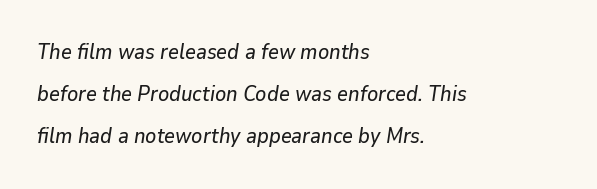
{"italic": "yes", "lean": "right", "slant_degrees": 9, "underline": "no", "align": "left", "line_spacing": "loose", "line_spacing_ratio": 2.01, "letter_spacing": "normal", "letter_spacing_em": 0.0, "glyph_px": 21}
